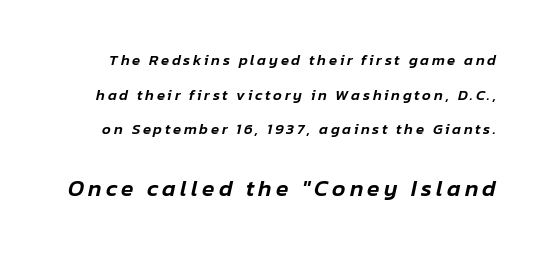
Q: Is the text italic (slanted)? A: Yes, it leans right by about 12 degrees.
Q: Is the text underlined? A: No.
Q: Is the spacing between lines tight, normal or loose? A: Loose.
Q: Which block of text is set in a larger size, the first (top) or the second (bottom)? A: The second (bottom) one.
